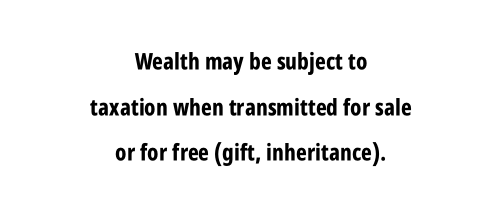
{"italic": "no", "bold": "yes", "underline": "no", "align": "center", "line_spacing": "loose", "line_spacing_ratio": 1.98, "letter_spacing": "normal", "letter_spacing_em": 0.0, "glyph_px": 23}
